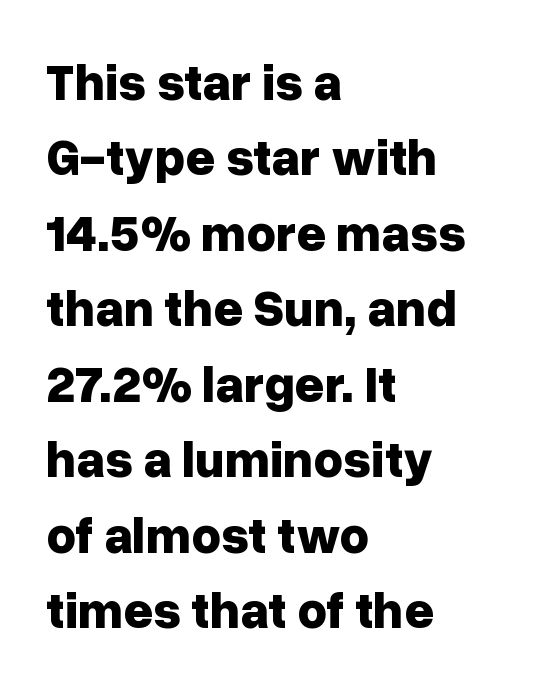
Q: Is the text bold? A: Yes.
Q: Is the text italic (slanted)? A: No, it is upright.
Q: Is the typeface a serif or a sans-serif typeface? A: Sans-serif.
Q: Is the text underlined? A: No.
Q: How is the paragraph aligned? A: Left-aligned.
Q: Is the spacing between letters normal or unusually wide? A: Normal.
Q: Is the spacing between lines tight, normal or loose? A: Normal.
Q: Width (condensed, normal, or wide)? A: Normal.
Q: Stroke contrast? A: Low.
Q: x-height? A: Medium.
Q: Monospaced? A: No.
